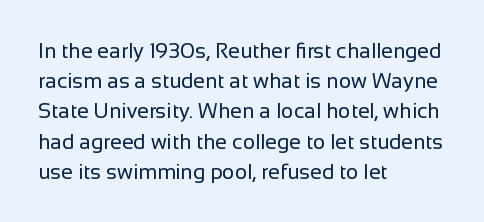
Regarding leading, the lines here are spaced in the standard way. Underline: absent. A classic flush-left, rag-right setting is used for this passage. Every character sits straight up, as roman type does.
